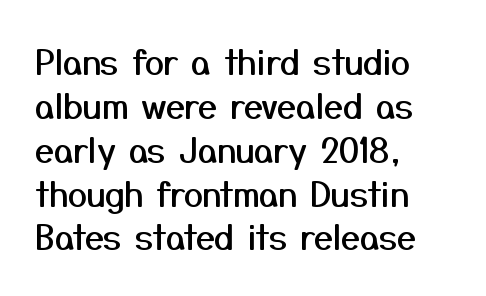
{"serif": "no", "italic": "no", "width": "normal", "stroke_contrast": "medium", "x_height": "medium", "monospaced": "no", "underline": "no", "align": "left", "line_spacing": "normal", "line_spacing_ratio": 1.29, "letter_spacing": "normal", "letter_spacing_em": 0.0, "glyph_px": 34}
